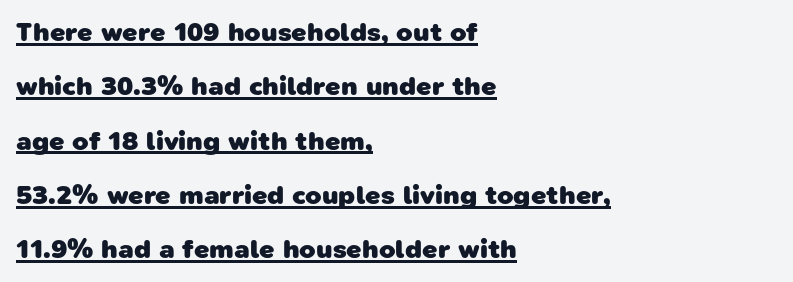
The typesetter has applied underlining to the passage shown. Each new line begins a long way beneath the previous one. Typographic density is high because the face is bold. Casual observation: everything's shoved over to the left.
